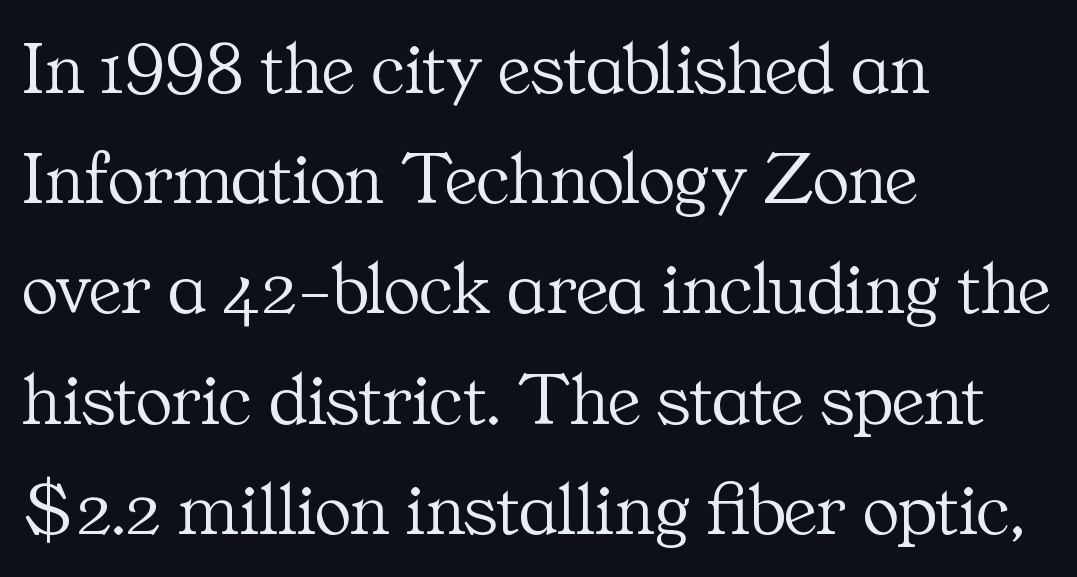
The image shows 76 px light serif type, upright; set left-aligned, normal line spacing (1.45x), normal letter spacing, not underlined; medium stroke contrast and a medium x-height.
